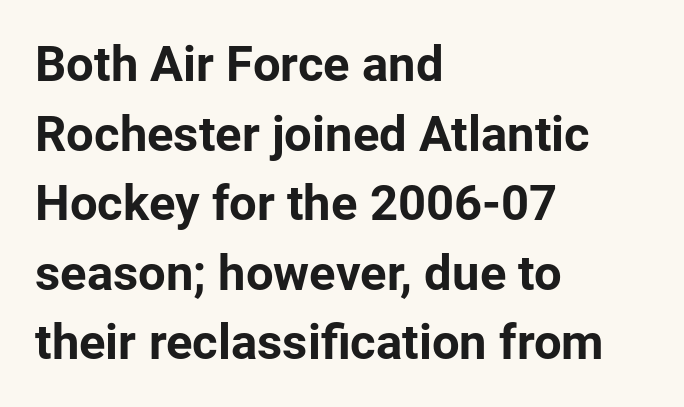
How would I describe the line gaps? Plain and ordinary. This sample uses an upright cut, with every glyph sitting square on the baseline. These lines are rendered in a variable-pitch font. One-word summary of the alignment: left.
